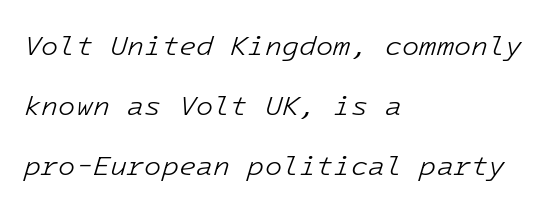
The compositor pushed each line to the left boundary. Does the lettering tilt? It does — this is italic. Decoration check: the copy has no underline. No chunkiness to these letters — they're not bold.
